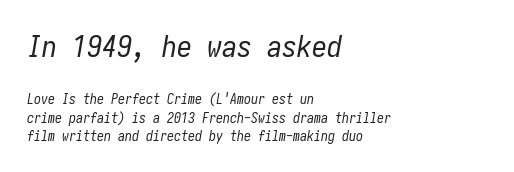
{"italic": "yes", "lean": "right", "slant_degrees": 10, "bold": "no", "weight": "regular", "width": "condensed", "stroke_contrast": "low", "x_height": "medium", "underline": "no", "align": "left", "line_spacing": "normal", "line_spacing_ratio": 1.31, "letter_spacing": "normal", "letter_spacing_em": 0.0, "larger_block": "first", "size_ratio": 2.14, "glyph_px": 30}
